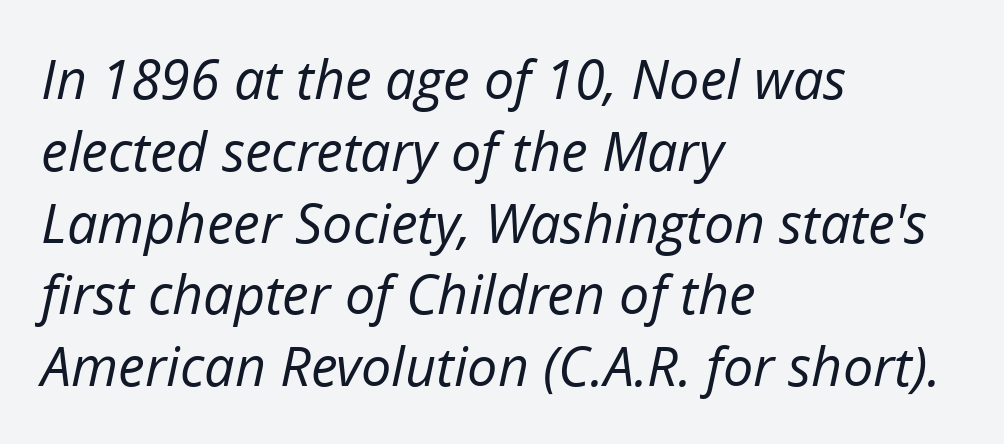
{"italic": "yes", "lean": "right", "slant_degrees": 12, "bold": "no", "weight": "regular", "width": "normal", "stroke_contrast": "low", "x_height": "medium", "monospaced": "no", "underline": "no", "align": "left", "line_spacing": "normal", "line_spacing_ratio": 1.33, "letter_spacing": "normal", "letter_spacing_em": 0.0, "glyph_px": 54}
